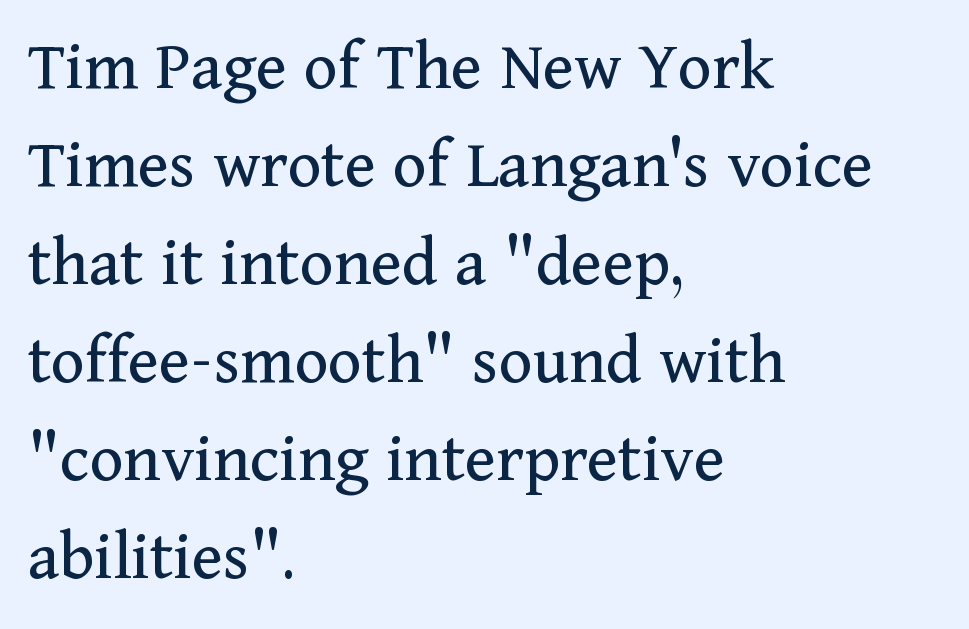
The image shows 72 px regular-weight serif type, upright; set left-aligned, normal line spacing (1.36x), normal letter spacing, not underlined; medium stroke contrast and a medium x-height.
